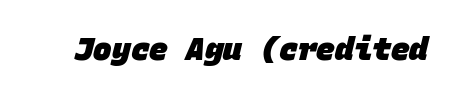
Q: Is the text bold? A: Yes.
Q: Is the typeface a serif or a sans-serif typeface? A: Sans-serif.
Q: Is the text underlined? A: No.
Q: Is the spacing between letters normal or unusually wide? A: Normal.
Q: Width (condensed, normal, or wide)? A: Normal.
Q: Stroke contrast? A: Low.
Q: x-height? A: Large.
Q: Monospaced? A: Yes.
